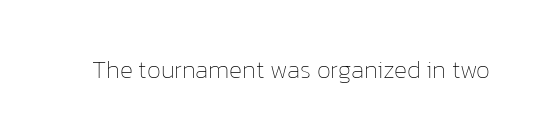
The image shows 25 px text type, upright; set normal letter spacing, not underlined.
